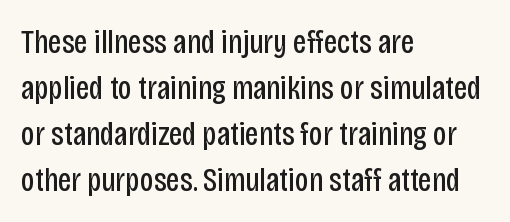
Whoever set this chose a conventional vertical rhythm. Descenders are the only things crossing below the line. A classic flush-left, rag-right setting is used for this passage. Caption: face not bold, strokes unweighted.
